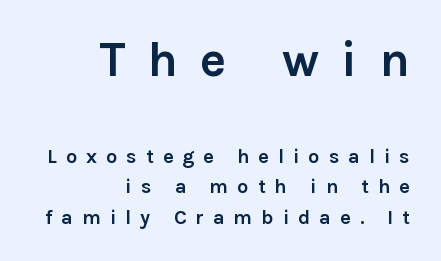
Layout note: lines flush right. In terms of letterform style, serifs are entirely absent. Underlining? Definitely not there. The emphasis by scale lands on block number one, above.
